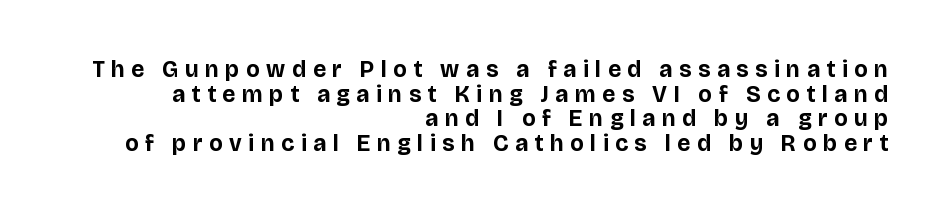
A roman cut, with each character standing at attention. The line texture is sparse and dotted thanks to wide tracking. In terms of leading, this rendering errs on the cramped side. These lines stack with their right ends in a neat column. Students, this is bold: see how much ink each stroke carries.
